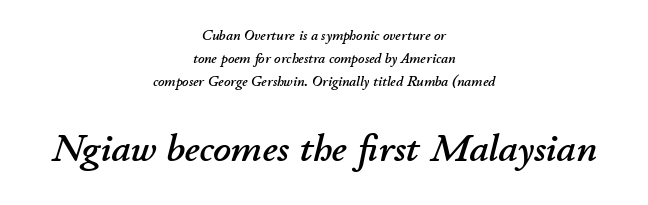
Successive baselines arrive at the customary interval. Layout note: lines centered. Between these two stacked blocks, the lower one wins on size. A typesetter would call this proportional, since set widths differ per character.
